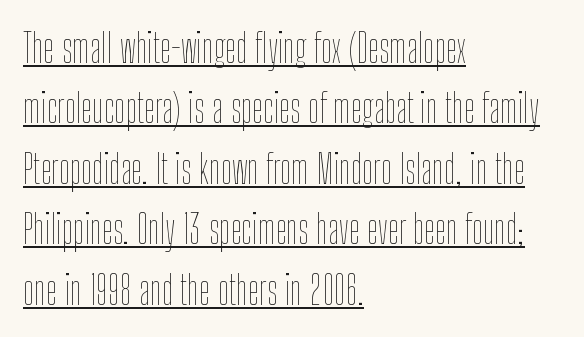
Q: Is the text bold? A: No.
Q: Is the text italic (slanted)? A: No, it is upright.
Q: Is the text underlined? A: Yes.
Q: How is the paragraph aligned? A: Left-aligned.
Q: Is the spacing between letters normal or unusually wide? A: Normal.
Q: Is the spacing between lines tight, normal or loose? A: Normal.
Q: Width (condensed, normal, or wide)? A: Condensed.
Q: Stroke contrast? A: Low.
Q: x-height? A: Medium.
Q: Monospaced? A: No.
